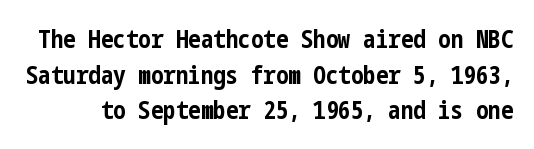
Set as a true bold cut, around the 700 mark. The face used here is rendered with its standard letterfit. A clean baseline with only descenders dipping below it. The rows are spaced the way most documents space them.
